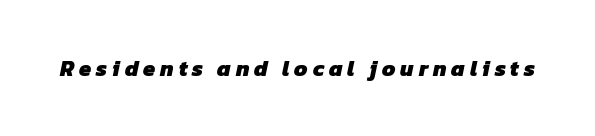
Pretty heavy lettering here — definitely bold. The line texture is sparse and dotted thanks to wide tracking. Check the space under the baseline: it is left empty.
